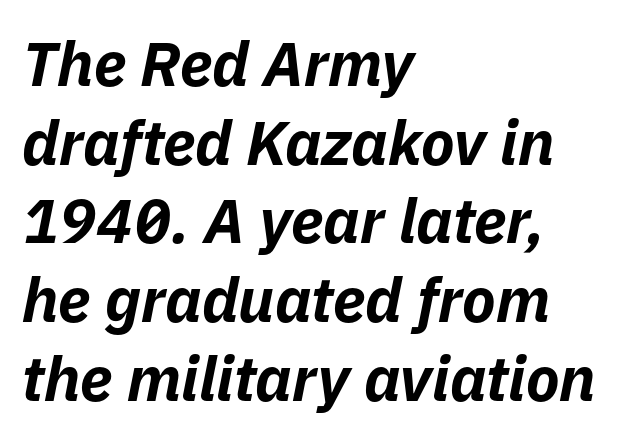
The image shows 62 px bold type, italic (leaning right); set left-aligned, normal line spacing (1.27x), normal letter spacing, not underlined; low stroke contrast and a medium x-height.
